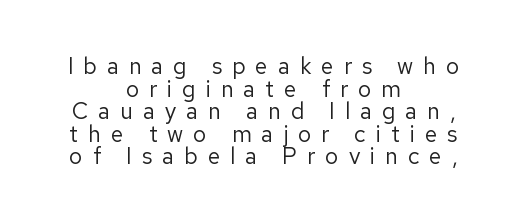
The cut favours lightness, reaching ordinary text weight at its darkest. Words appear elongated and porous because spacing is wide. Check under the words: just untouched page. The type sits square on the baseline with zero lean. The passage shown stacks its lines with hardly any gap. The lines in this sample share a center point and differ in where they start and stop.
